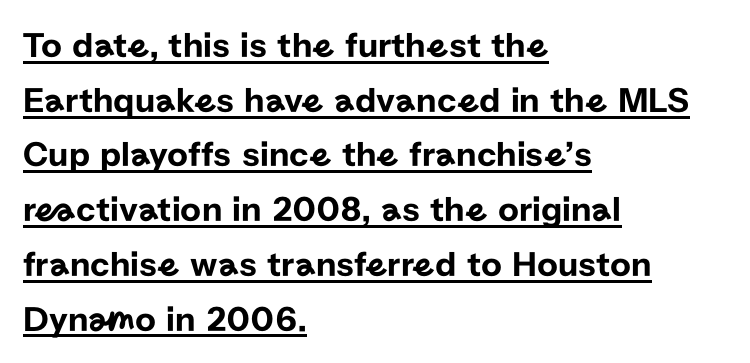
Q: Is the text italic (slanted)? A: No, it is upright.
Q: Is the typeface a serif or a sans-serif typeface? A: Sans-serif.
Q: Is the text underlined? A: Yes.
Q: How is the paragraph aligned? A: Left-aligned.
Q: Is the spacing between letters normal or unusually wide? A: Normal.
Q: Is the spacing between lines tight, normal or loose? A: Normal.
Q: Width (condensed, normal, or wide)? A: Normal.
Q: Stroke contrast? A: Low.
Q: x-height? A: Medium.
Q: Monospaced? A: No.
